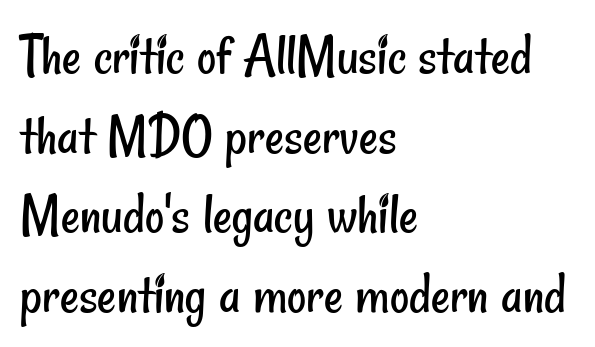
{"serif": "no", "bold": "no", "weight": "regular", "width": "condensed", "stroke_contrast": "low", "x_height": "small", "monospaced": "no", "underline": "no", "align": "left", "line_spacing": "normal", "line_spacing_ratio": 1.35, "letter_spacing": "normal", "letter_spacing_em": 0.0, "glyph_px": 59}
